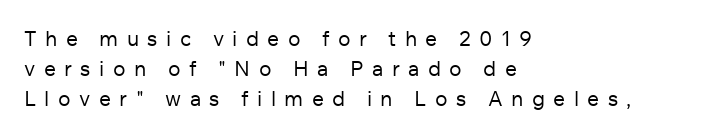
The image shows 21 px text type, upright; set left-aligned, normal line spacing (1.44x), unusually wide letter spacing (+0.4 em), not underlined.
